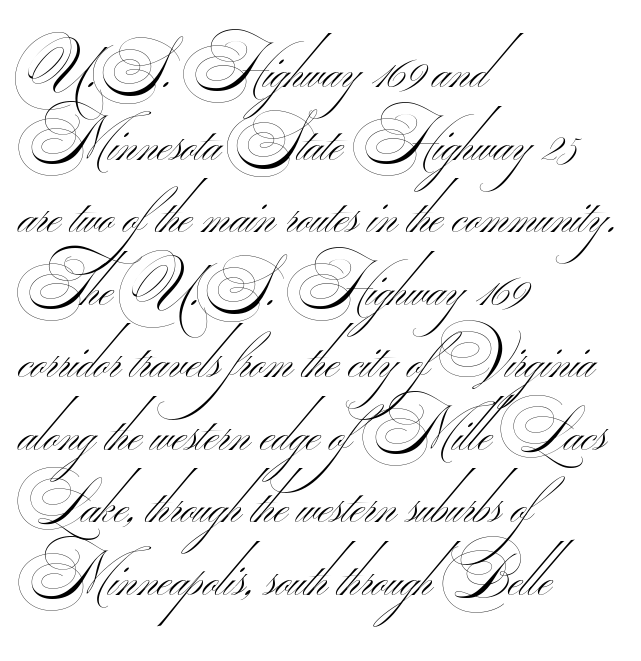
{"serif": "no", "bold": "no", "weight": "thin", "width": "wide", "stroke_contrast": "medium", "monospaced": "no", "underline": "no", "align": "left", "line_spacing_ratio": 1.23, "letter_spacing": "normal", "letter_spacing_em": 0.0, "glyph_px": 59}
